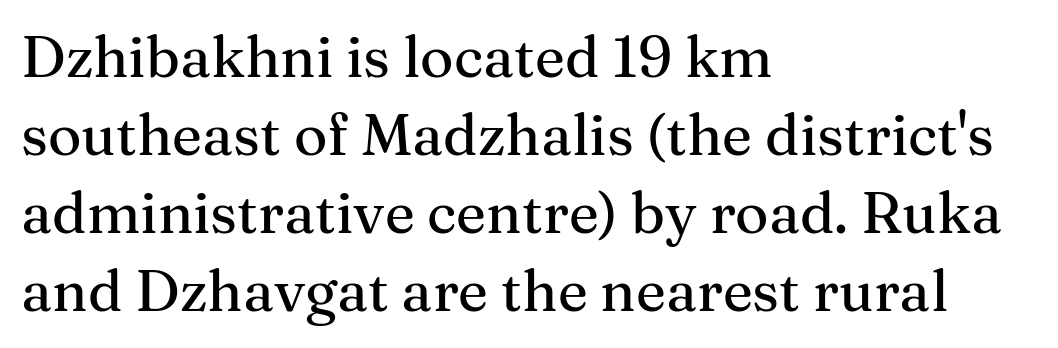
Looks like regular typesetting: each glyph gets only the width it needs. Caption: multi-line text, flush left, ragged right. This is the regular roman posture of the typeface. You could call the tracking neutral — neither tight nor loose. The designer left line spacing at the default.
